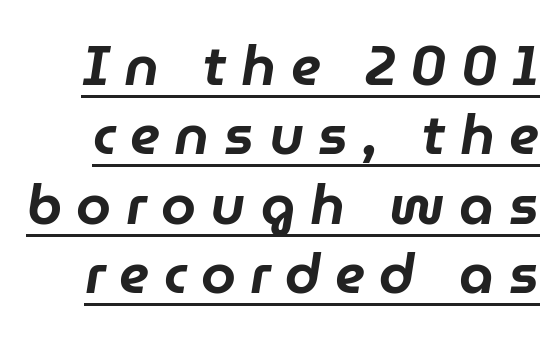
Q: Is the text italic (slanted)? A: Yes, it leans right by about 9 degrees.
Q: Is the text underlined? A: Yes.
Q: Is the spacing between letters normal or unusually wide? A: Unusually wide.
Q: Width (condensed, normal, or wide)? A: Normal.
Q: Stroke contrast? A: Low.
Q: x-height? A: Medium.
Q: Monospaced? A: No.
